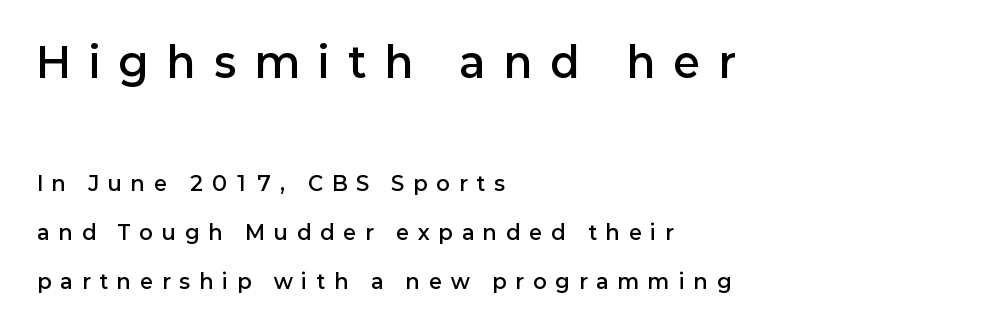
The image shows 41 px semibold sans-serif type, upright; set left-aligned, loose line spacing (2.46x), unusually wide letter spacing (+0.46 em), not underlined; the first (top) block is 2.05x larger; low stroke contrast and a medium x-height.
